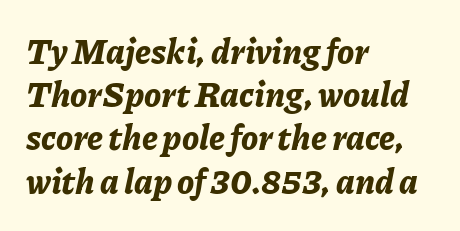
Q: Is the text bold? A: Yes.
Q: Is the text italic (slanted)? A: Yes, it leans right by about 11 degrees.
Q: Is the text underlined? A: No.
Q: How is the paragraph aligned? A: Left-aligned.
Q: Is the spacing between letters normal or unusually wide? A: Normal.
Q: Is the spacing between lines tight, normal or loose? A: Normal.
Q: Width (condensed, normal, or wide)? A: Normal.
Q: Stroke contrast? A: Low.
Q: x-height? A: Medium.
Q: Monospaced? A: No.
